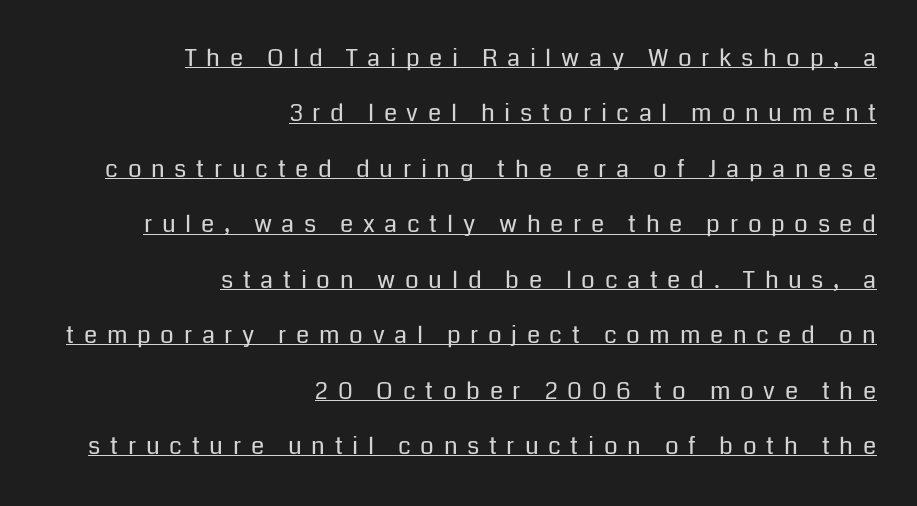
{"italic": "no", "bold": "no", "underline": "yes", "align": "right", "line_spacing": "loose", "line_spacing_ratio": 2.31, "letter_spacing": "wide", "letter_spacing_em": 0.4, "glyph_px": 24}
